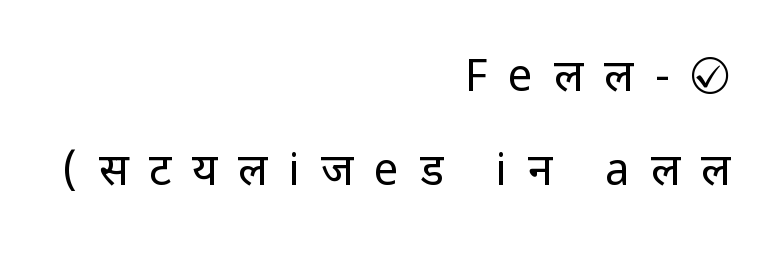
This sample has the flowing, uneven cadence of proportional lettering. This sample is right-justified, so line beginnings fall wherever the words allow. Honestly, the letter spacing is so wide it's the main thing you notice. Underline: absent. A typesetter would call this leading open, well beyond the default.
